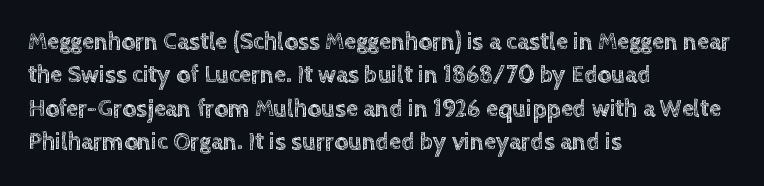
Q: Is the text italic (slanted)? A: No, it is upright.
Q: Is the text underlined? A: No.
Q: How is the paragraph aligned? A: Left-aligned.
Q: Is the spacing between letters normal or unusually wide? A: Normal.
Q: Is the spacing between lines tight, normal or loose? A: Normal.
